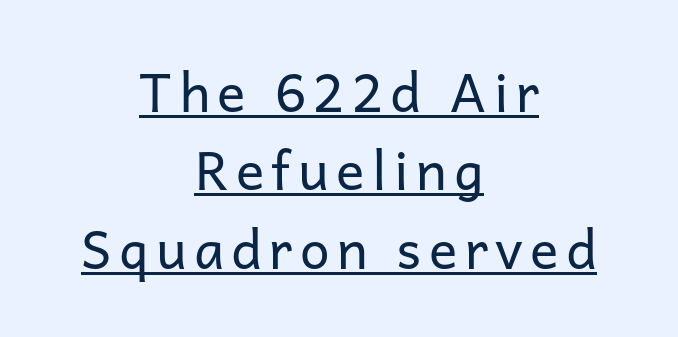
Ink coverage per letter is moderate at most. Leading: standard. Examine the stroke ends and you'll find no serifs. Rendered with straight, roman letterforms. The face used here is proportionally spaced, like ordinary book or web type. The sample's only ornament is a line tracing under the words.
